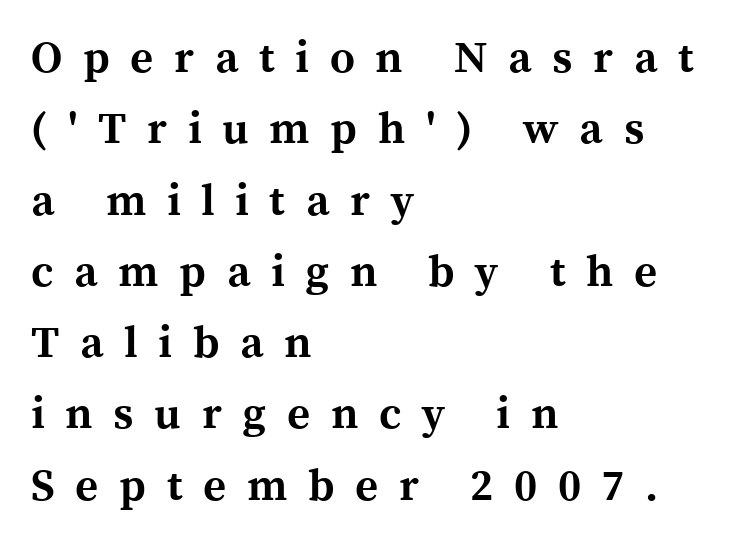
Underlining? Definitely not there. Every letter is thick-stroked: bold, no question. The leading is moderate, giving the passage an even texture. The rendering shows small feet on the letterforms — a serif design. Spacing verdict: proportional, widths tailored to each character. Layout note: lines flush left.
